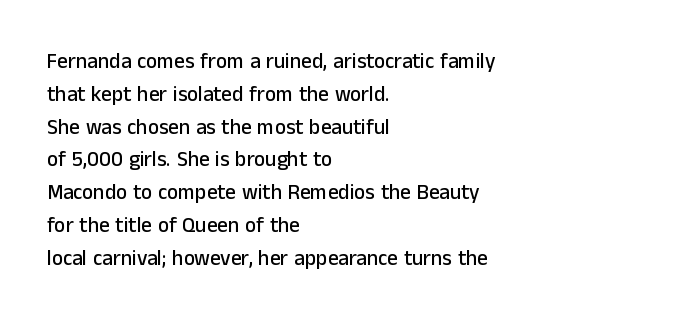
The image shows 21 px text type, upright; set left-aligned, normal line spacing (1.56x), normal letter spacing, not underlined.
